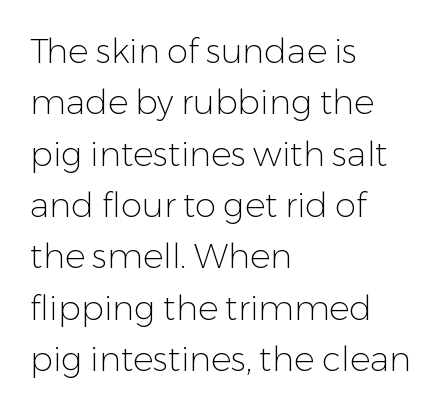
{"serif": "no", "italic": "no", "bold": "no", "weight": "light", "width": "normal", "stroke_contrast": "low", "x_height": "medium", "monospaced": "no", "underline": "no", "align": "left", "line_spacing": "normal", "line_spacing_ratio": 1.51, "letter_spacing": "normal", "letter_spacing_em": 0.0, "glyph_px": 34}
